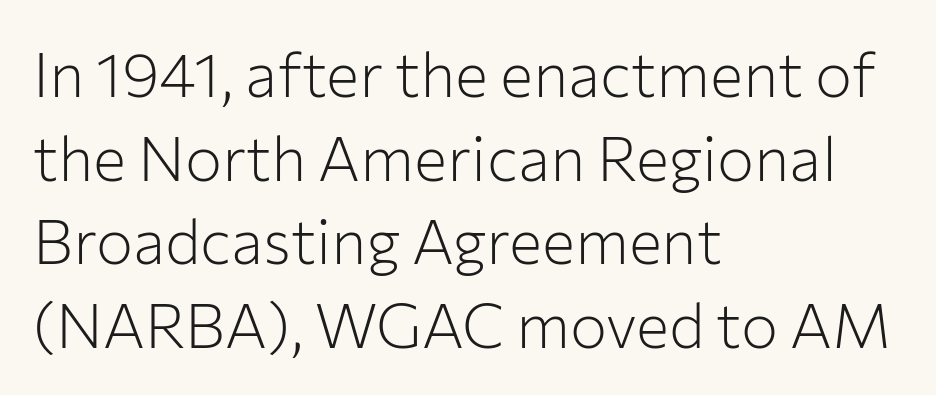
The image shows 62 px light sans-serif type, upright; set left-aligned, normal line spacing (1.35x), normal letter spacing, not underlined; low stroke contrast and a medium x-height.
